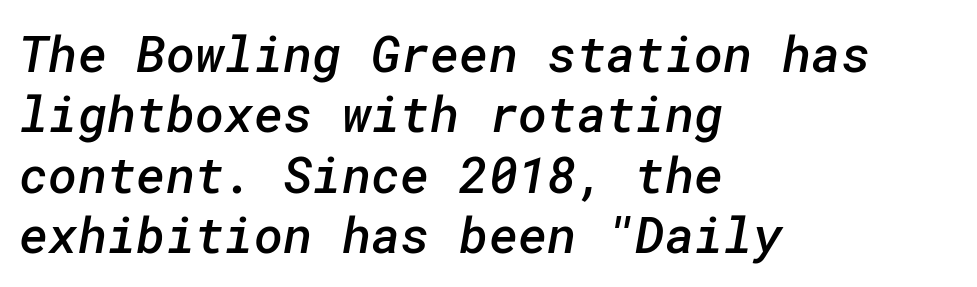
{"serif": "no", "bold": "semi", "weight": "semibold", "width": "normal", "stroke_contrast": "low", "x_height": "medium", "underline": "no", "align": "left", "line_spacing_ratio": 1.21, "letter_spacing": "normal", "letter_spacing_em": 0.0, "glyph_px": 50}
